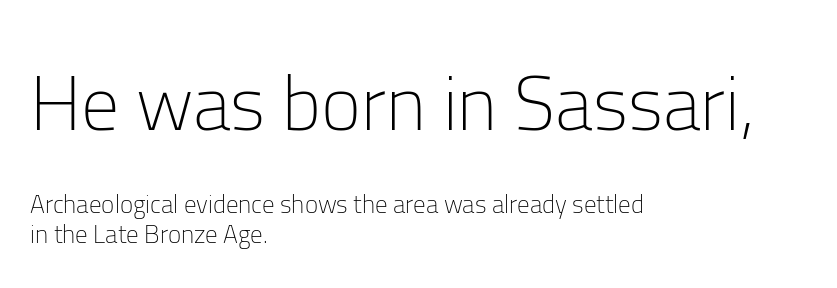
The image shows 76 px light sans-serif type, upright; set left-aligned, line spacing 1.18x, normal letter spacing, not underlined; the first (top) block is 3.04x larger; low stroke contrast and a medium x-height.
